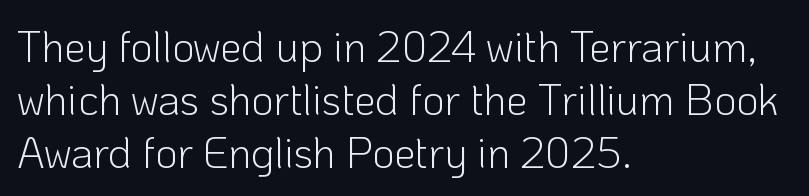
Spacing between characters is what you'd get straight out of the box. The face used here is proportionally spaced, like ordinary book or web type. This is roman type, the default non-slanted kind. A light-to-regular cut is what we see here. This is sans-serif lettering, the kind often seen on screens and signage. Leftover space on each line is placed entirely after the last word.
